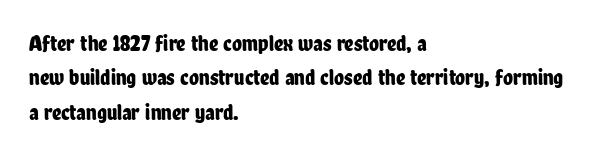
Q: Is the text italic (slanted)? A: No, it is upright.
Q: Is the text underlined? A: No.
Q: How is the paragraph aligned? A: Left-aligned.
Q: Is the spacing between letters normal or unusually wide? A: Normal.
Q: Is the spacing between lines tight, normal or loose? A: Normal.
